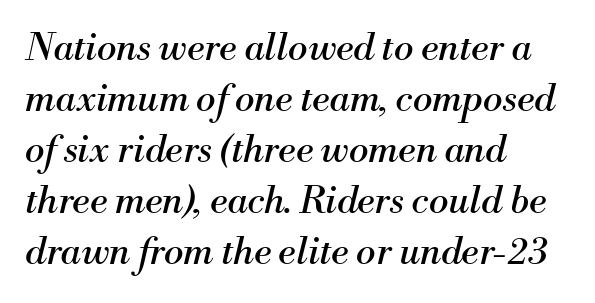
{"serif": "yes", "italic": "yes", "lean": "right", "slant_degrees": 13, "bold": "no", "weight": "regular", "width": "normal", "stroke_contrast": "medium", "x_height": "small", "monospaced": "no", "underline": "no", "align": "left", "line_spacing": "normal", "line_spacing_ratio": 1.38, "letter_spacing": "normal", "letter_spacing_em": 0.0, "glyph_px": 37}
